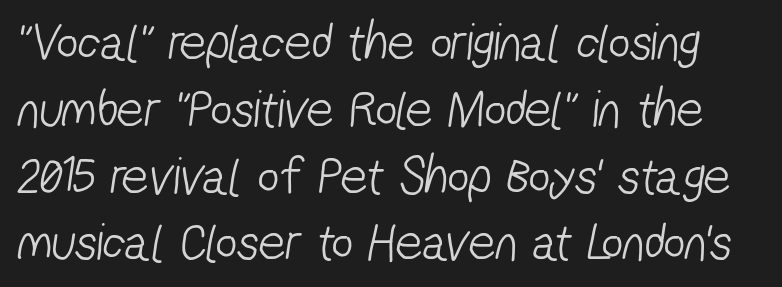
No letter is thick-stroked: the sample isn't bold. Varying glyph widths throughout — classic text-font behaviour. Each word holds together tightly as a unit, with standard inter-letter gaps. Summary of vertical rhythm: regular, with standard interline spacing.
